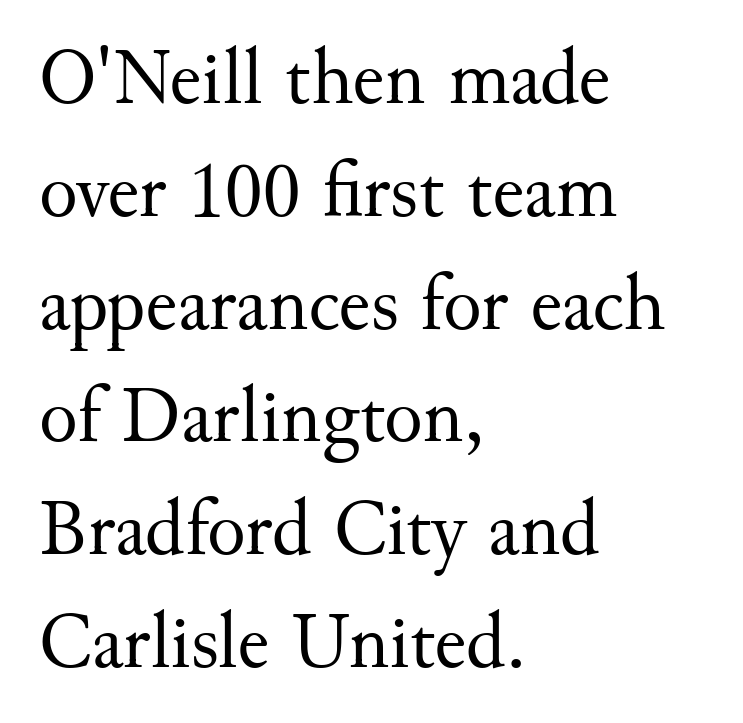
{"serif": "yes", "italic": "no", "bold": "no", "weight": "regular", "width": "normal", "stroke_contrast": "medium", "x_height": "small", "monospaced": "no", "underline": "no", "align": "left", "line_spacing": "normal", "line_spacing_ratio": 1.41, "letter_spacing": "normal", "letter_spacing_em": 0.0, "glyph_px": 80}
